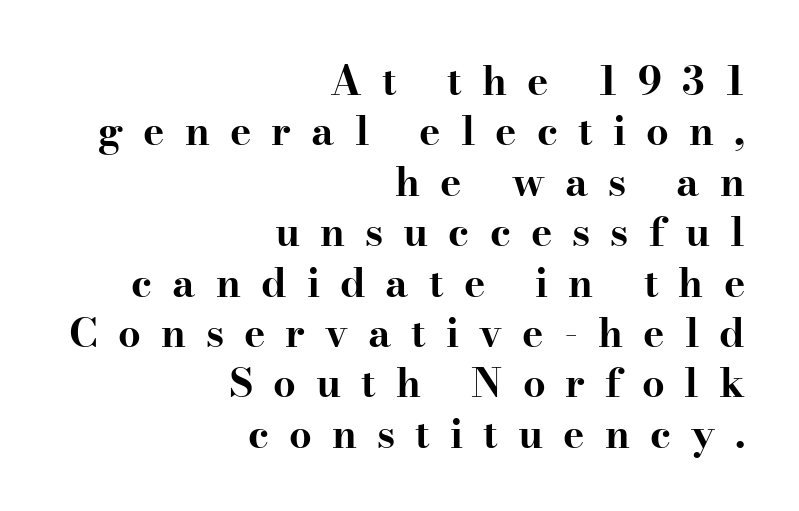
The image shows 40 px bold, wide serif type, upright; set right-aligned, normal line spacing (1.26x), unusually wide letter spacing (+0.5 em), not underlined; high stroke contrast and a small x-height.
